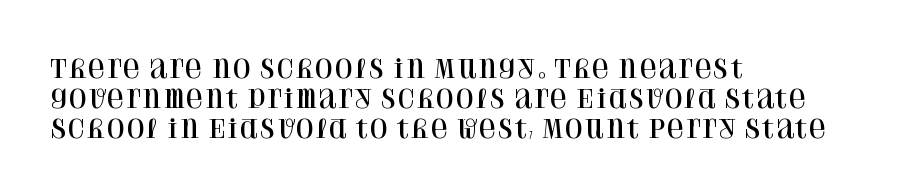
The lines in this sample share a left origin and differ only in where they stop. Tracking here is standard; glyphs follow each other at the usual distance. How would I describe the line gaps? Plain and ordinary. You can tell it's not italic because the verticals are truly vertical.
